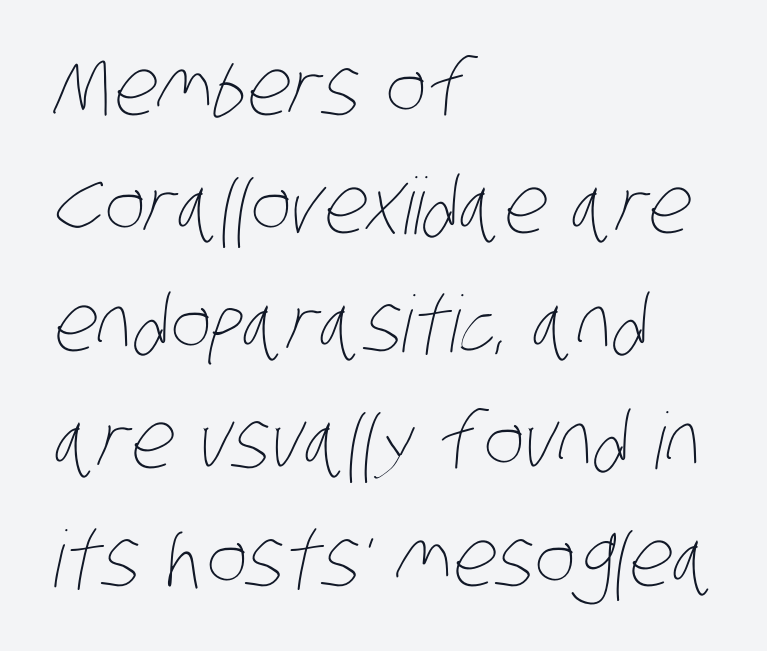
Is this a fixed-width face? No — the glyphs have proportional, varying widths. Regular leading. If you drew a ruler down the left edge, every line would touch it. The words here are not underlined. How are the letters spaced? Ordinarily, with no added tracking. This is not heavy type; no bold has been used.
